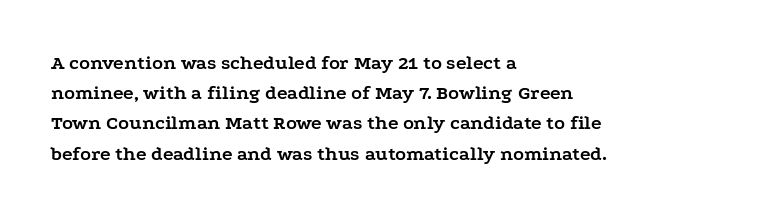
The image shows 20 px bold type, upright; set left-aligned, normal line spacing (1.51x), normal letter spacing, not underlined.
